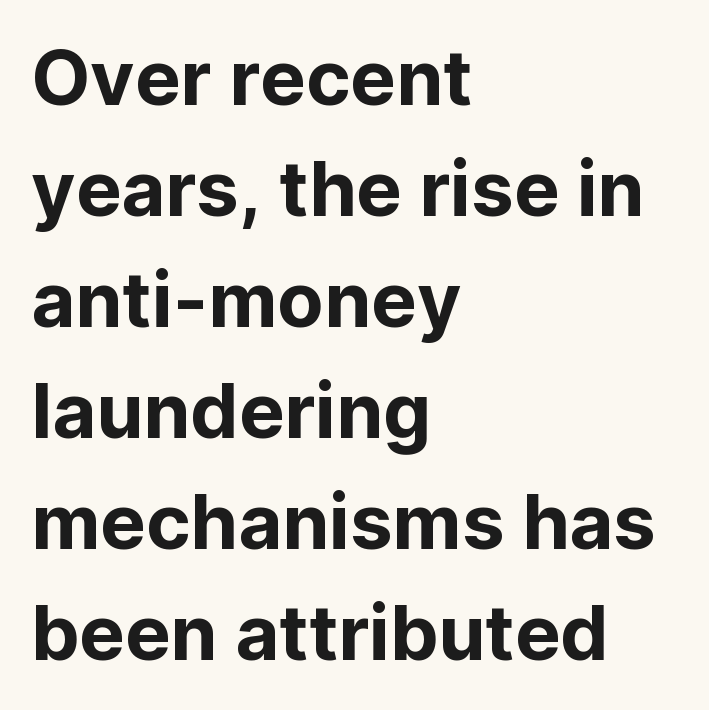
Successive baselines arrive at the customary interval. Every character sits straight up, as roman type does. Descenders are the only things crossing below the line. These lines are rendered in a variable-pitch font.
